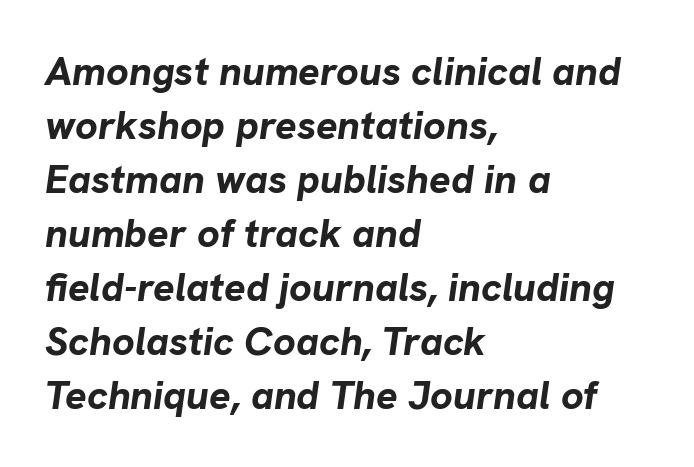
Varying glyph widths throughout — classic text-font behaviour. Caption: multi-line text, flush left, ragged right. The face used here is rendered with its standard letterfit. The specimen reads as italic at a glance. The string is rendered with underlining switched off.
